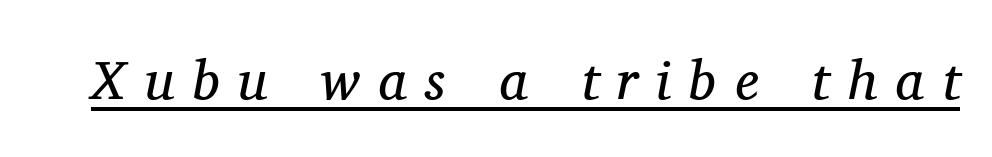
Caption: lettering with a line underneath. Honestly, the letter spacing is so wide it's the main thing you notice. Is the type slanted? Yes — the strokes lean at a clear angle. Check where the strokes stop: tiny serifs finish them off.
